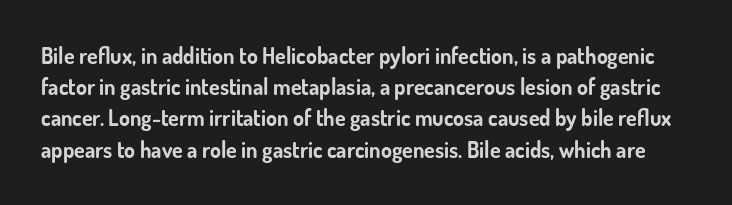
The image shows 22 px bold type, upright; set normal line spacing (1.42x), normal letter spacing, not underlined.
